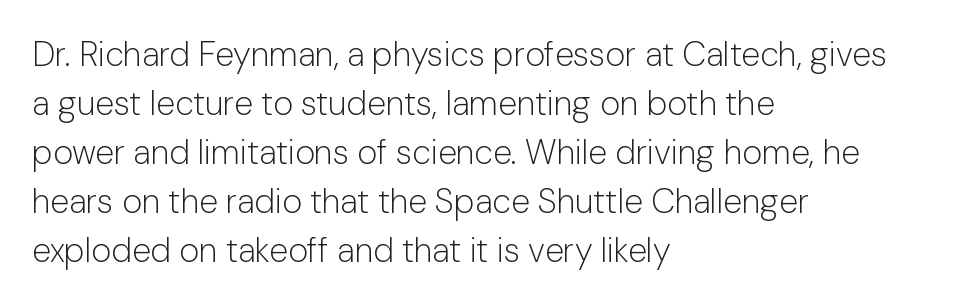
Each letter keeps its own natural width here, so spacing adapts to shape. Has an underline been added? It has not. Nothing unusual about the tracking: characters are spaced as the font intends. Designer's note — italics off, roman on.
